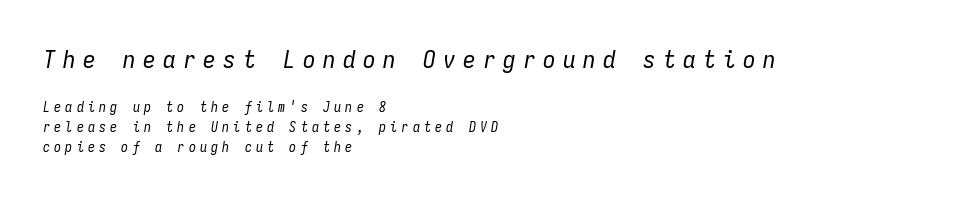
The image shows 25 px text type, italic (leaning right); set left-aligned, normal line spacing (1.41x), unusually wide letter spacing (+0.3 em), not underlined; the first (top) block is 1.79x larger.
